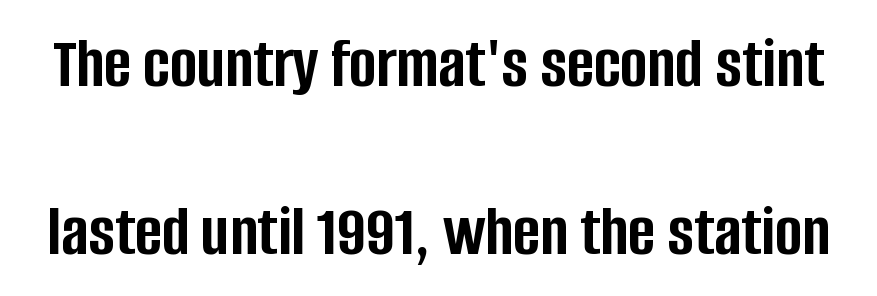
Q: Is the text bold? A: Yes.
Q: Is the text italic (slanted)? A: No, it is upright.
Q: Is the typeface a serif or a sans-serif typeface? A: Sans-serif.
Q: Is the text underlined? A: No.
Q: Is the spacing between letters normal or unusually wide? A: Normal.
Q: Is the spacing between lines tight, normal or loose? A: Loose.
Q: Width (condensed, normal, or wide)? A: Condensed.
Q: Stroke contrast? A: Low.
Q: x-height? A: Large.
Q: Monospaced? A: No.
